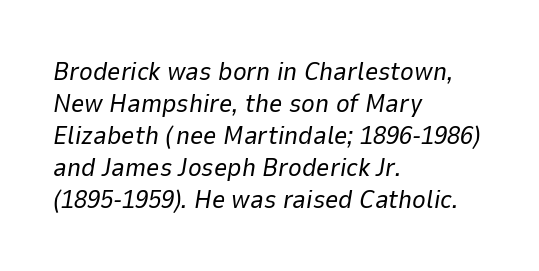
Letters have the restrained weight of plain body copy at most. Clear beneath every line of the passage. Horizontal alignment here is leftward, the default for most running prose. These lines were composed using italics. Letter spacing: default.
